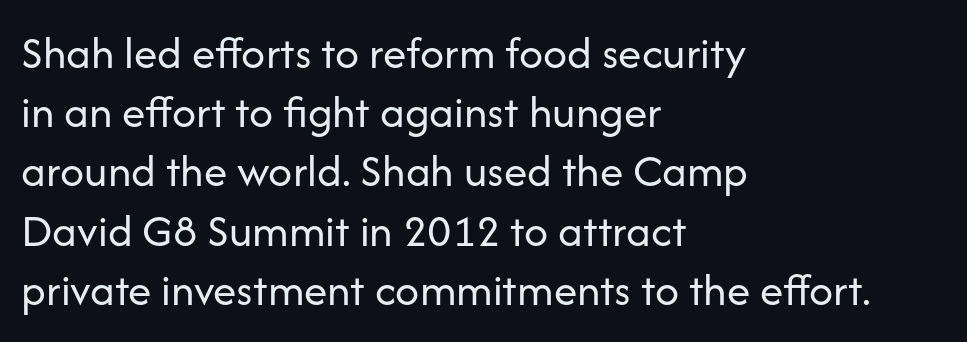
Standard letterfit; no display-style spreading of the glyphs. Type style note: lacks serifs. A quiet, ordinary-to-light weight characterises the typeface. The letters advance in unequal steps, a hallmark of proportional type. Beneath every word, the page is bare.
